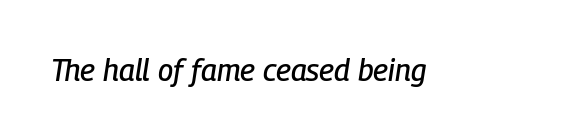
{"italic": "yes", "lean": "right", "slant_degrees": 9, "width": "condensed", "stroke_contrast": "low", "x_height": "medium", "monospaced": "no", "underline": "no", "letter_spacing": "normal", "letter_spacing_em": 0.0, "glyph_px": 30}
